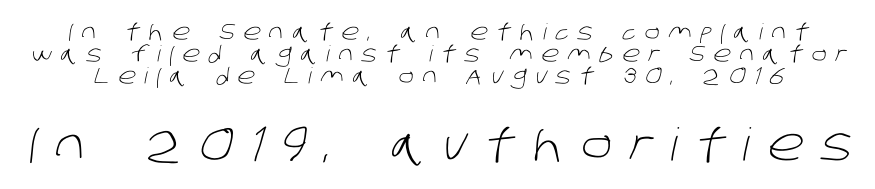
Letterform terminals end flat and unadorned throughout the passage. The typesetting does not lean heavy: it is not bold. Beneath every word, the page is bare. Between one letter and the next there's a generous, obvious gap. In terms of leading, this rendering errs on the cramped side.
